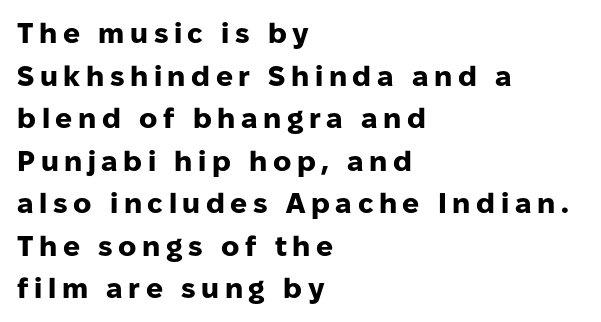
The image shows 28 px heavy sans-serif type, upright; set left-aligned, normal line spacing (1.52x), unusually wide letter spacing (+0.2 em), not underlined; low stroke contrast and a medium x-height.
